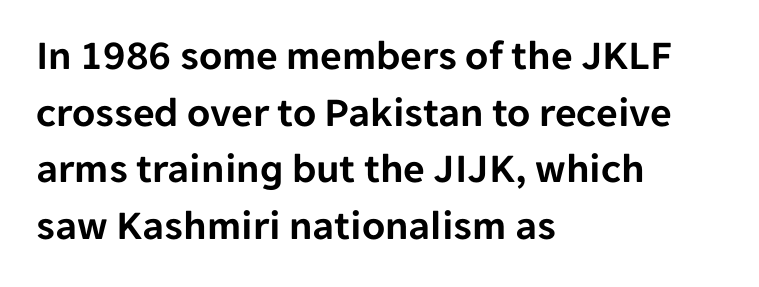
{"serif": "no", "italic": "no", "width": "normal", "stroke_contrast": "low", "x_height": "medium", "monospaced": "no", "underline": "no", "align": "left", "line_spacing": "normal", "line_spacing_ratio": 1.35, "letter_spacing": "normal", "letter_spacing_em": 0.0, "glyph_px": 42}
